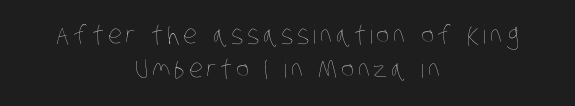
{"bold": "no", "underline": "no", "align": "center", "line_spacing": "normal", "line_spacing_ratio": 1.38, "glyph_px": 25}
